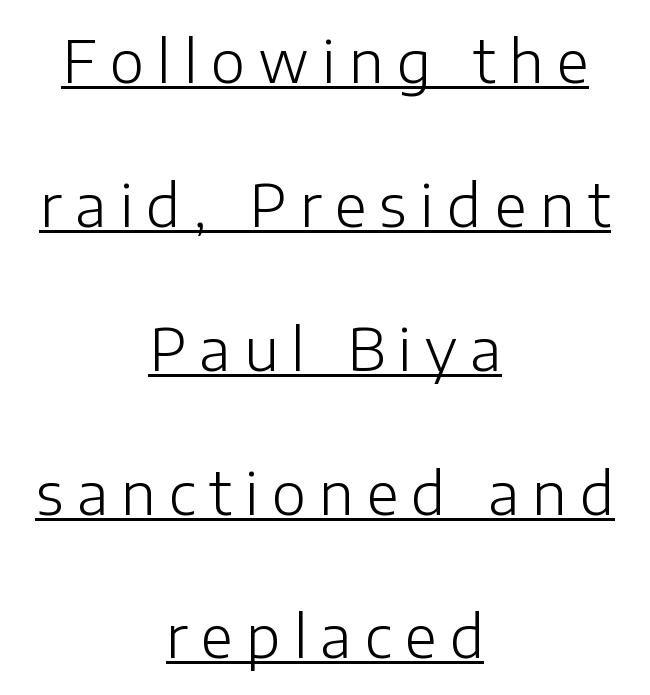
The words here are underlined. Baseline-to-baseline distance is far greater than the letter height. The rendering shows plain stroke endings on the letterforms — a sans-serif design. Teacher's note: observe the equal gaps on both sides — that is centered alignment. Think of a printed novel: that variable character pitch is what you see here.
